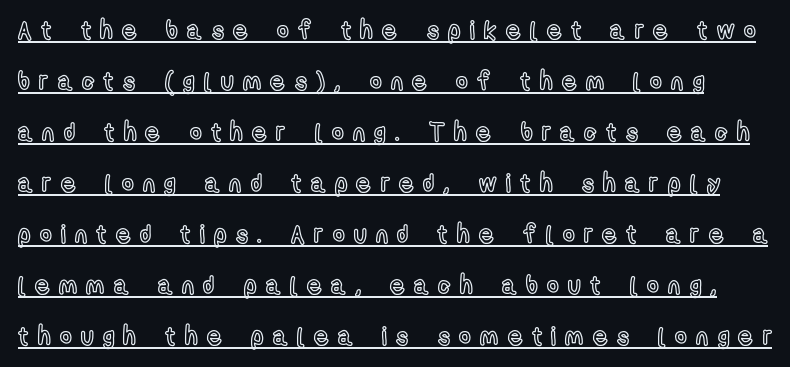
Does the lettering tilt? It doesn't — this is upright. Caption: lettering with a line underneath. Leading is clearly above the norm, producing a sparse column. Students, note that the glyphs here are deliberately spaced far apart.
